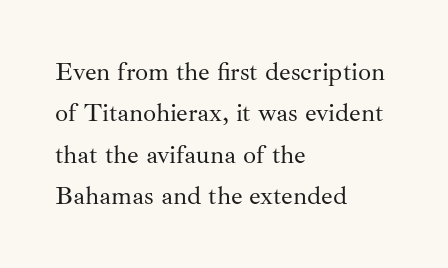
Q: Is the text bold? A: No.
Q: Is the text italic (slanted)? A: No, it is upright.
Q: Is the text underlined? A: No.
Q: How is the paragraph aligned? A: Left-aligned.
Q: Is the spacing between letters normal or unusually wide? A: Normal.
Q: Is the spacing between lines tight, normal or loose? A: Normal.
